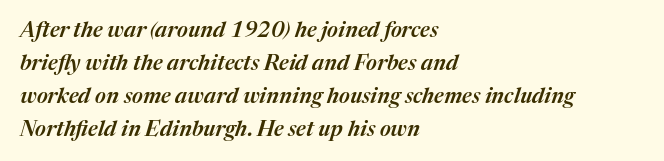
The image shows 21 px text type, italic (leaning right); set left-aligned, normal line spacing (1.57x), normal letter spacing, not underlined.
